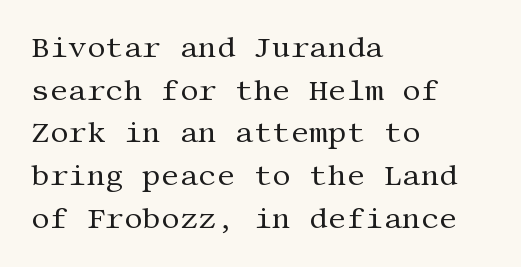
Standard letterfit; no display-style spreading of the glyphs. Quick note: underline off. One glance says typical: line gaps are just what's usual. The font's upright variant was chosen for this text.
